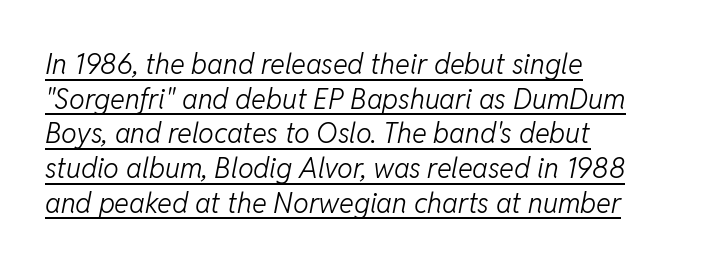
The image shows 28 px light type, italic (leaning right); set left-aligned, line spacing 1.24x, normal letter spacing, underlined; low stroke contrast and a medium x-height.
